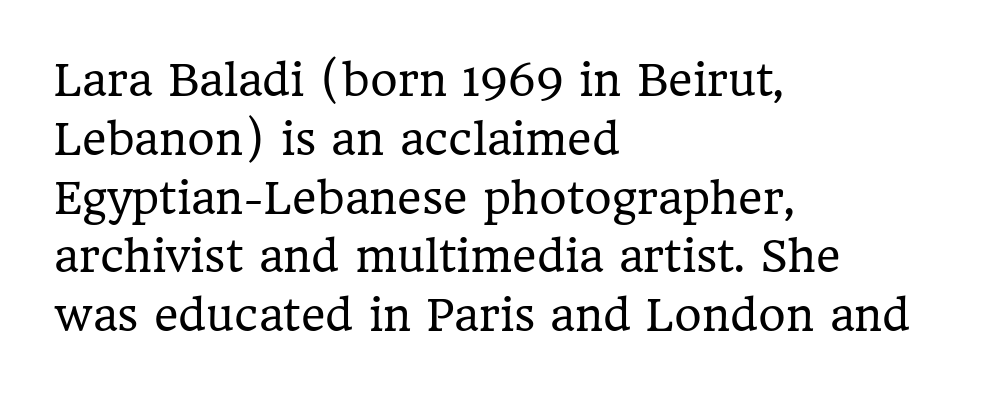
{"serif": "yes", "italic": "no", "bold": "no", "weight": "regular", "width": "normal", "stroke_contrast": "low", "x_height": "medium", "monospaced": "no", "underline": "no", "align": "left", "line_spacing": "normal", "line_spacing_ratio": 1.4, "letter_spacing": "normal", "letter_spacing_em": 0.0, "glyph_px": 42}
